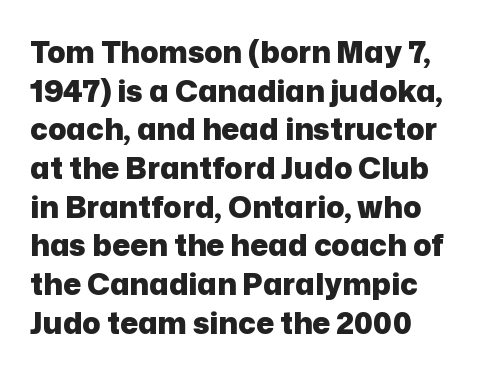
Q: Is the text bold? A: Yes.
Q: Is the text italic (slanted)? A: No, it is upright.
Q: Is the typeface a serif or a sans-serif typeface? A: Sans-serif.
Q: Is the text underlined? A: No.
Q: How is the paragraph aligned? A: Left-aligned.
Q: Is the spacing between letters normal or unusually wide? A: Normal.
Q: Is the spacing between lines tight, normal or loose? A: Normal.
Q: Width (condensed, normal, or wide)? A: Normal.
Q: Stroke contrast? A: Low.
Q: x-height? A: Medium.
Q: Monospaced? A: No.
